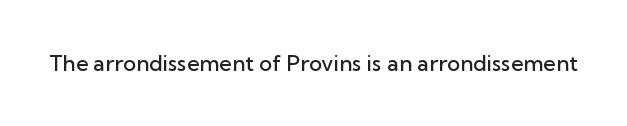
{"italic": "no", "bold": "semi", "underline": "no", "letter_spacing": "normal", "letter_spacing_em": 0.0, "glyph_px": 22}
